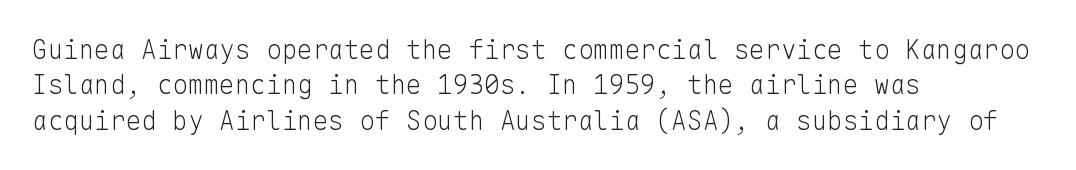
{"italic": "no", "bold": "no", "underline": "no", "align": "left", "line_spacing": "normal", "line_spacing_ratio": 1.36, "letter_spacing": "normal", "letter_spacing_em": 0.0, "glyph_px": 26}
